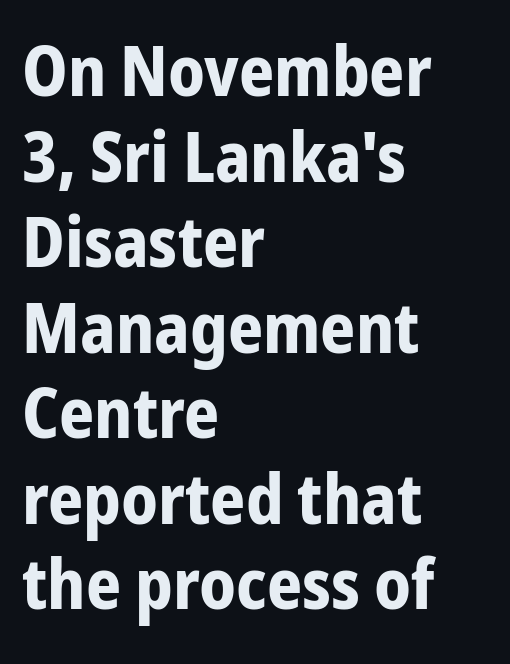
A typesetter would label this face a sans. Tall strokes in this sample are plumb rather than angled. This sample has the flowing, uneven cadence of proportional lettering. The letters are bold, with thick, heavy strokes.
